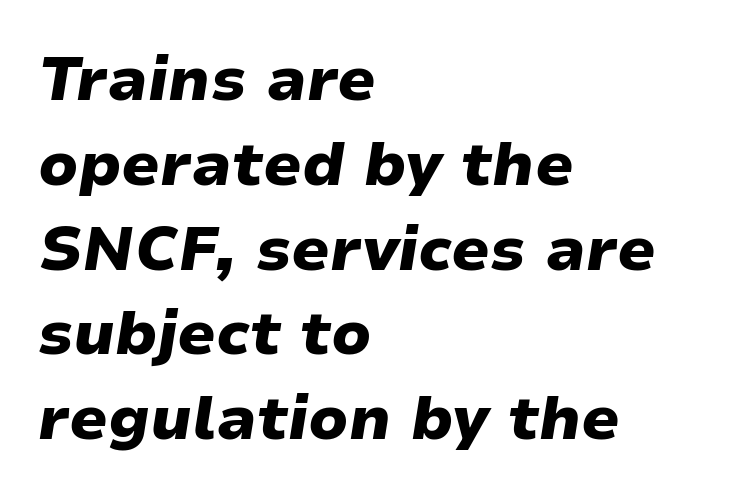
{"italic": "yes", "lean": "right", "slant_degrees": 9, "bold": "yes", "weight": "heavy", "width": "wide", "stroke_contrast": "low", "x_height": "medium", "monospaced": "no", "underline": "no", "align": "left", "line_spacing": "normal", "line_spacing_ratio": 1.39, "letter_spacing": "normal", "letter_spacing_em": 0.0, "glyph_px": 61}
